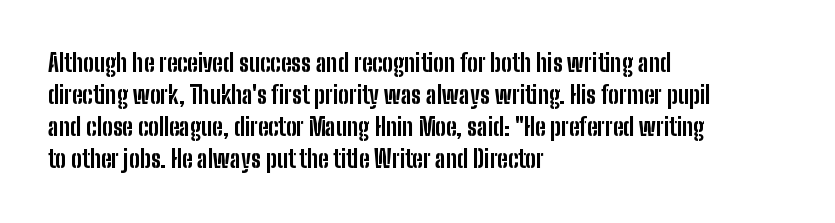
{"italic": "no", "bold": "yes", "underline": "no", "align": "left", "line_spacing": "normal", "line_spacing_ratio": 1.34, "letter_spacing": "normal", "letter_spacing_em": 0.0, "glyph_px": 24}
